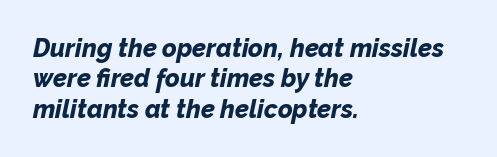
The image shows 25 px bold type, italic (leaning right); set left-aligned, line spacing 1.22x, normal letter spacing, not underlined.
